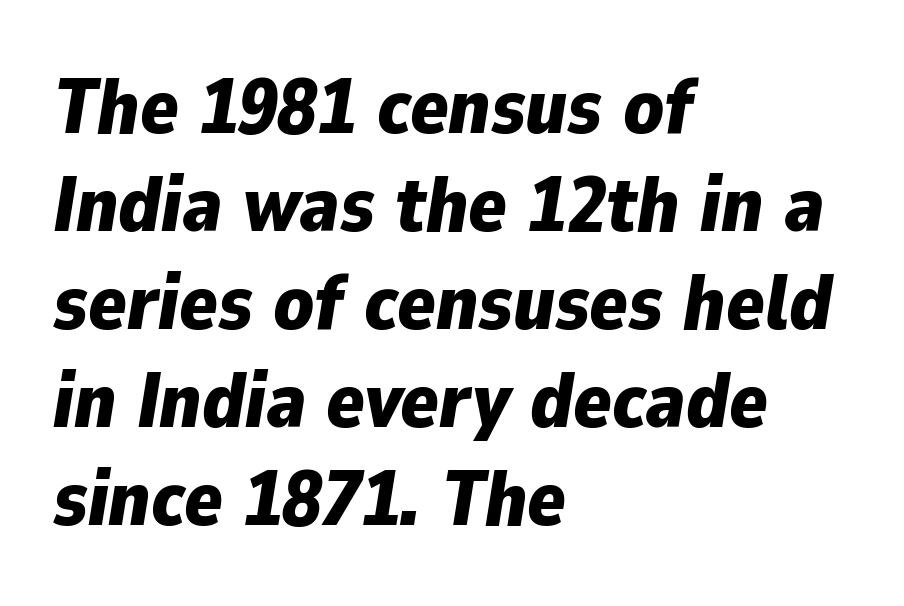
The strip under each line holds only bare page. Plenty of ink on the page — the face is bold. The passage shown leans; its letterforms are oblique. The passage shown is typed in a proportional face where columns would drift. Each word holds together tightly as a unit, with standard inter-letter gaps. Layout note: lines flush left.
